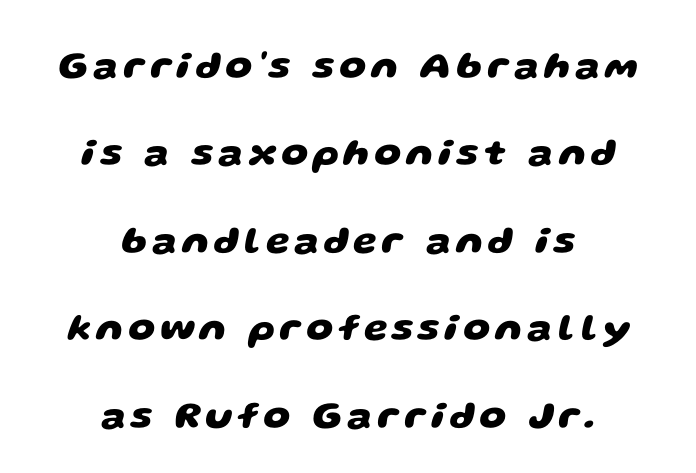
Q: Is the text bold? A: Yes.
Q: Is the typeface a serif or a sans-serif typeface? A: Sans-serif.
Q: Is the text underlined? A: No.
Q: How is the paragraph aligned? A: Centered.
Q: Is the spacing between lines tight, normal or loose? A: Loose.
Q: Width (condensed, normal, or wide)? A: Wide.
Q: Stroke contrast? A: Low.
Q: x-height? A: Large.
Q: Monospaced? A: No.
